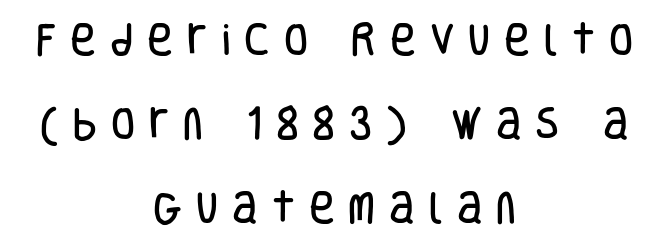
The image shows 35 px condensed sans-serif type, upright; set centered, loose line spacing (2.4x), unusually wide letter spacing (+0.4 em), not underlined; low stroke contrast and a large x-height.
